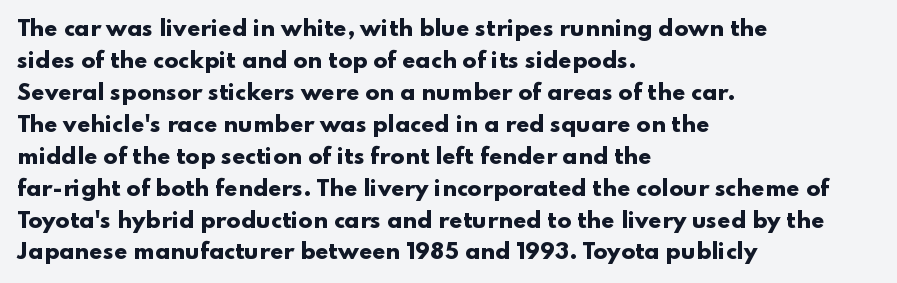
{"italic": "no", "bold": "yes", "underline": "no", "align": "left", "line_spacing": "normal", "line_spacing_ratio": 1.52, "letter_spacing": "normal", "letter_spacing_em": 0.0, "glyph_px": 21}
